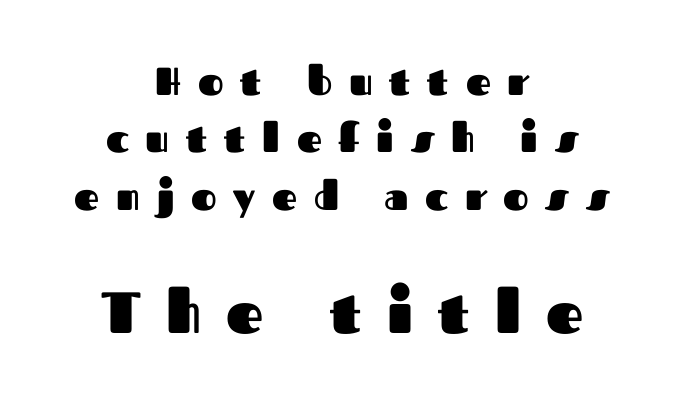
I'd describe the lettering as bold — thick and assertive. Caption: multi-line text, centered on the measure. Nope, not italic — everything's standing straight. Does the bottom block carry the larger type? Yes, it does.
